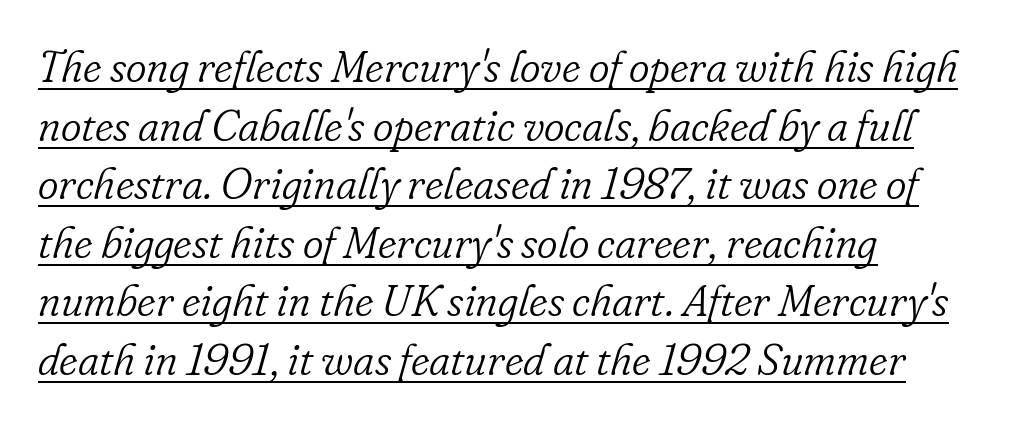
The typeface chosen for these lines features serifs. This sample keeps an unexceptional amount of space between lines. The letters look calm and open, with moderate or lighter stems. Do the characters align in a grid? No, the font is proportional. This rendering leaves character spacing at its baseline value.
